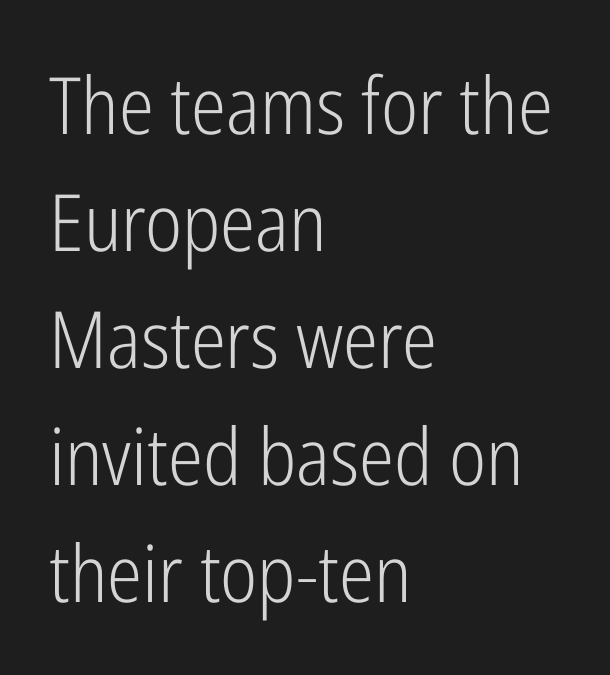
The image shows 79 px light, condensed sans-serif type, upright; set left-aligned, normal line spacing (1.48x), normal letter spacing, not underlined; low stroke contrast and a medium x-height.
